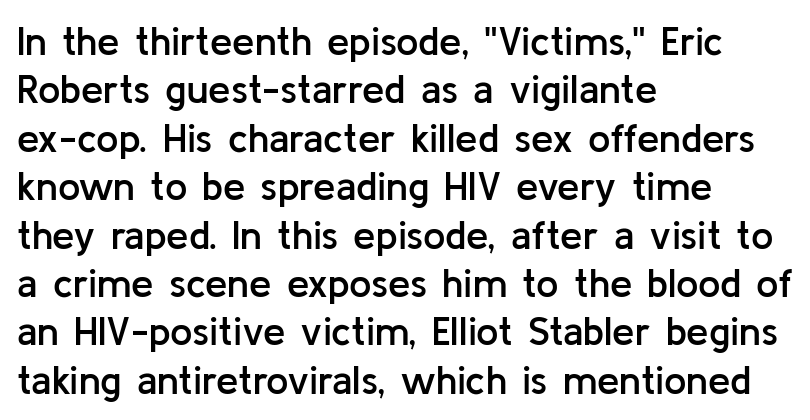
The image shows 40 px semibold sans-serif type, upright; set left-aligned, line spacing 1.21x, normal letter spacing, not underlined; low stroke contrast and a medium x-height.
